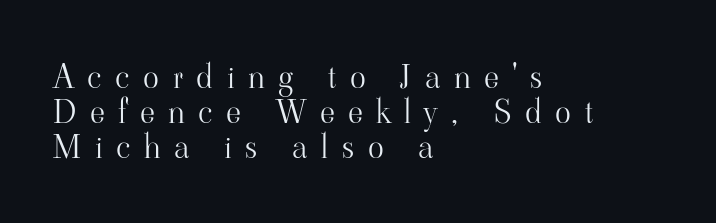
{"serif": "yes", "italic": "no", "bold": "no", "weight": "light", "width": "normal", "stroke_contrast": "high", "x_height": "small", "monospaced": "no", "underline": "no", "align": "left", "line_spacing": "tight", "line_spacing_ratio": 1.06, "letter_spacing": "wide", "letter_spacing_em": 0.41, "glyph_px": 33}
